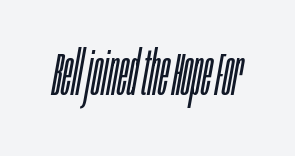
The image shows 61 px light, condensed type, italic (leaning right); set normal letter spacing, not underlined; low stroke contrast and a large x-height.
